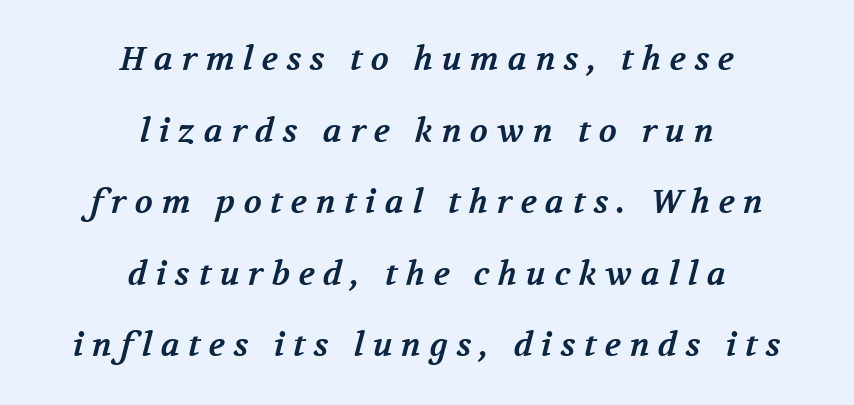
Q: Is the text bold? A: Yes.
Q: Is the typeface a serif or a sans-serif typeface? A: Serif.
Q: Is the text underlined? A: No.
Q: How is the paragraph aligned? A: Centered.
Q: Is the spacing between letters normal or unusually wide? A: Unusually wide.
Q: Is the spacing between lines tight, normal or loose? A: Loose.
Q: Width (condensed, normal, or wide)? A: Normal.
Q: Stroke contrast? A: Medium.
Q: x-height? A: Medium.
Q: Monospaced? A: No.
